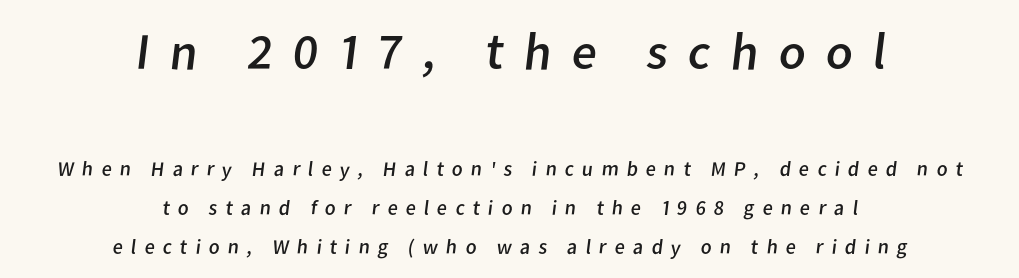
{"serif": "no", "bold": "no", "weight": "regular", "width": "normal", "stroke_contrast": "low", "x_height": "medium", "monospaced": "no", "underline": "no", "align": "center", "line_spacing_ratio": 1.86, "letter_spacing": "wide", "letter_spacing_em": 0.38, "larger_block": "first", "size_ratio": 2.48, "glyph_px": 52}
